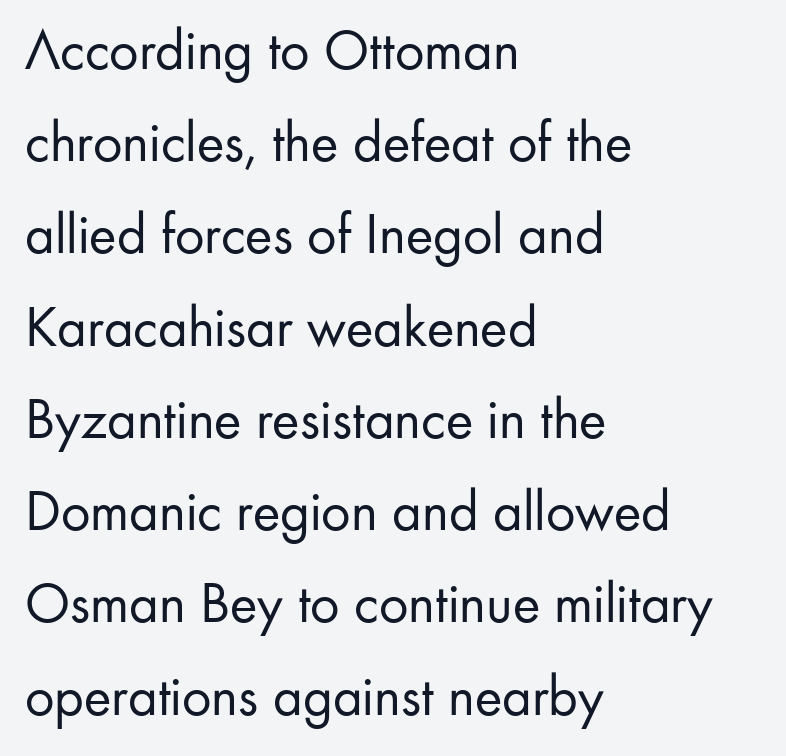
{"serif": "no", "italic": "no", "bold": "no", "weight": "regular", "width": "normal", "stroke_contrast": "low", "x_height": "small", "monospaced": "no", "underline": "no", "align": "left", "line_spacing": "normal", "line_spacing_ratio": 1.59, "letter_spacing": "normal", "letter_spacing_em": 0.0, "glyph_px": 58}
